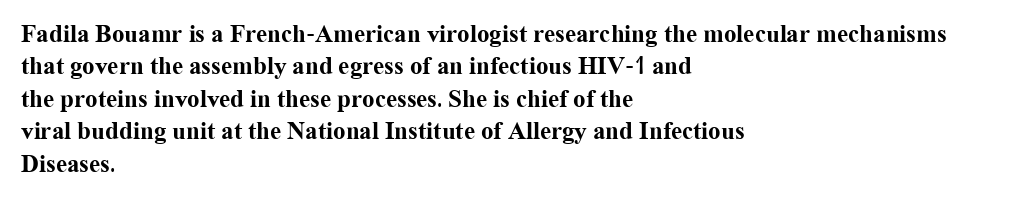
A typesetter would mark this as roman, not italic. The strokes are fattened all the way to bold. Beneath every word, the page is bare. The letters sit at their default tracking, neither squeezed nor spread. Notice how the passage keeps a crisp vertical edge on the left only. The lines sit at an ordinary, default distance from one another.
